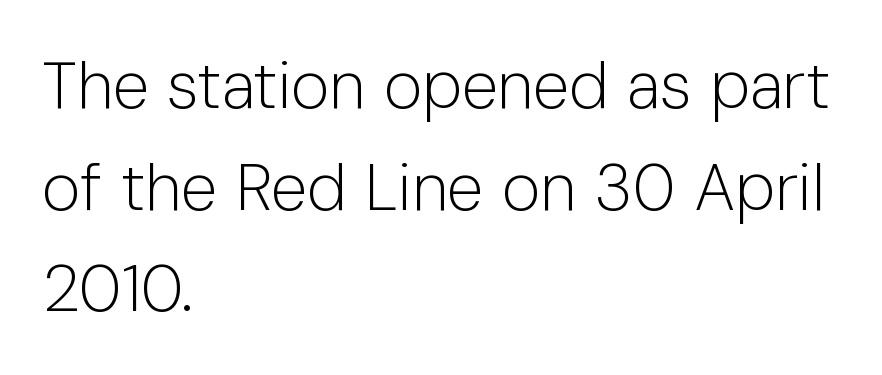
Q: Is the text bold? A: No.
Q: Is the text italic (slanted)? A: No, it is upright.
Q: Is the typeface a serif or a sans-serif typeface? A: Sans-serif.
Q: Is the text underlined? A: No.
Q: How is the paragraph aligned? A: Left-aligned.
Q: Is the spacing between letters normal or unusually wide? A: Normal.
Q: Is the spacing between lines tight, normal or loose? A: Normal.
Q: Width (condensed, normal, or wide)? A: Normal.
Q: Stroke contrast? A: Low.
Q: x-height? A: Medium.
Q: Monospaced? A: No.
